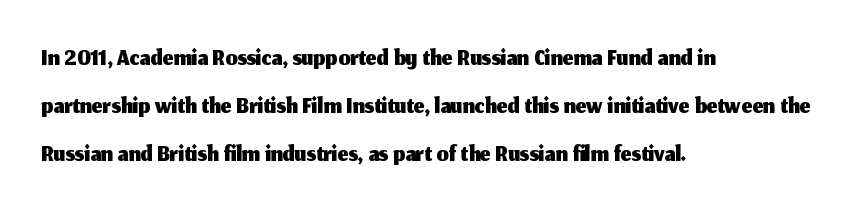
The image shows 38 px sans-serif type, upright; set left-aligned, normal line spacing (1.26x), normal letter spacing, not underlined; medium stroke contrast and a medium x-height.
